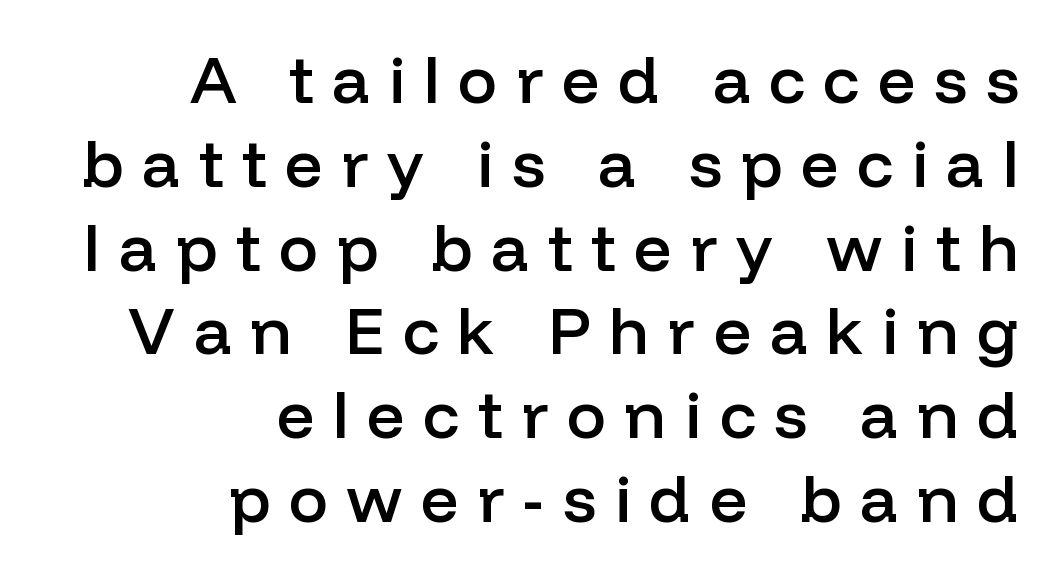
{"serif": "no", "italic": "no", "bold": "semi", "weight": "semibold", "width": "normal", "stroke_contrast": "low", "x_height": "medium", "monospaced": "no", "underline": "no", "align": "right", "line_spacing": "normal", "line_spacing_ratio": 1.27, "letter_spacing": "wide", "letter_spacing_em": 0.28, "glyph_px": 66}
